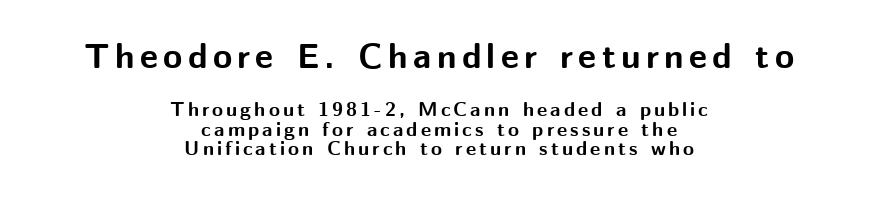
No word sits above an underline. Looks like regular typesetting: each glyph gets only the width it needs. The typography opts for an upright posture over an oblique one. One glance says dense: line gaps are narrower than usual. The letters carry no serifs — their stems end cleanly without finishing strokes.
